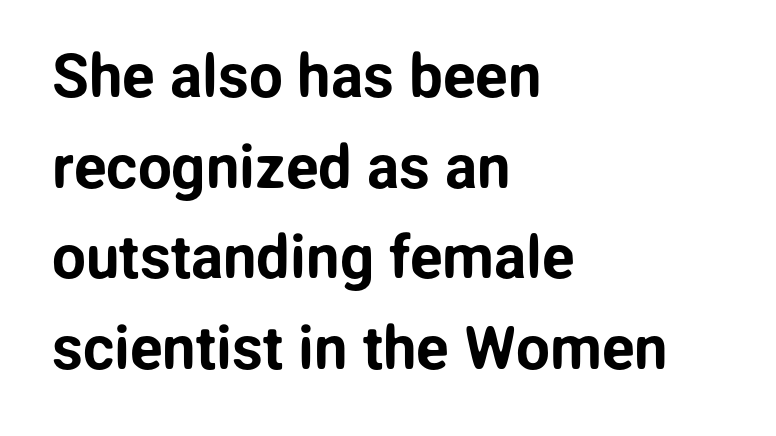
The image shows 60 px sans-serif type, upright; set left-aligned, normal line spacing (1.51x), normal letter spacing, not underlined; low stroke contrast and a medium x-height.
